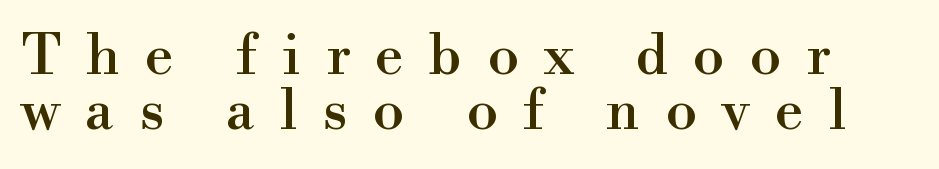
{"serif": "yes", "italic": "no", "width": "normal", "x_height": "small", "monospaced": "no", "underline": "no", "line_spacing": "tight", "line_spacing_ratio": 0.96, "letter_spacing": "wide", "letter_spacing_em": 0.44, "glyph_px": 57}
